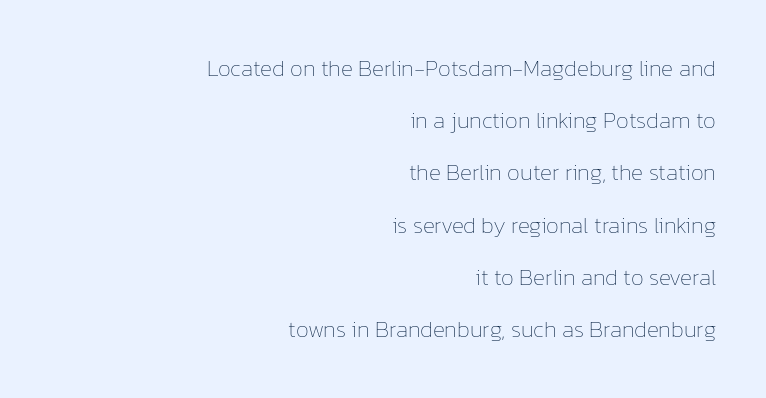
Q: Is the text bold? A: No.
Q: Is the text italic (slanted)? A: No, it is upright.
Q: Is the text underlined? A: No.
Q: How is the paragraph aligned? A: Right-aligned.
Q: Is the spacing between letters normal or unusually wide? A: Normal.
Q: Is the spacing between lines tight, normal or loose? A: Loose.
